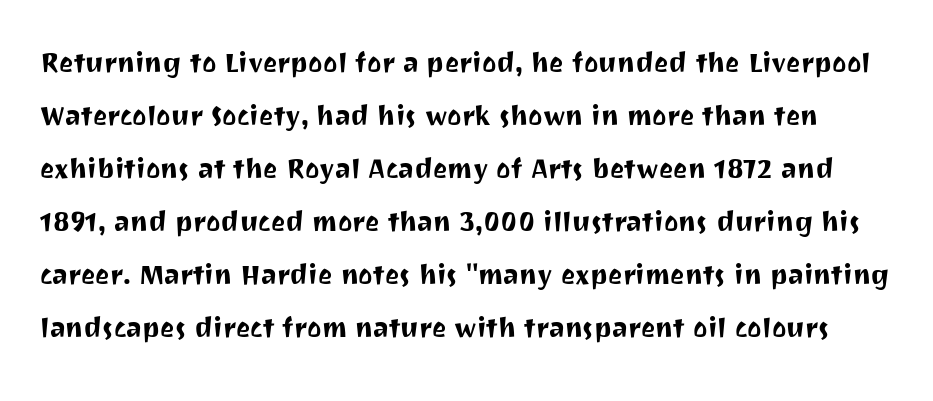
{"serif": "no", "italic": "no", "width": "normal", "stroke_contrast": "medium", "x_height": "medium", "monospaced": "no", "underline": "no", "line_spacing": "normal", "line_spacing_ratio": 1.56, "letter_spacing": "normal", "letter_spacing_em": 0.0, "glyph_px": 34}
